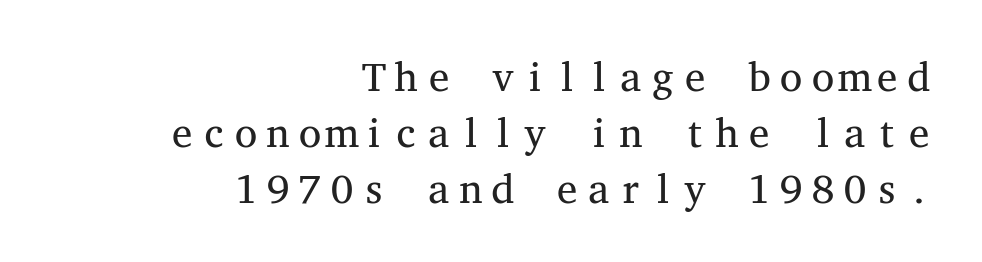
A typesetter would call this monospace, since all characters share one set width. The font's upright variant was chosen for this text. No extra tracking has been applied to these lines. One-word summary of the alignment: right. The rendering uses a moderate line-height, typical for paragraphs. Weight: regular or lighter.
